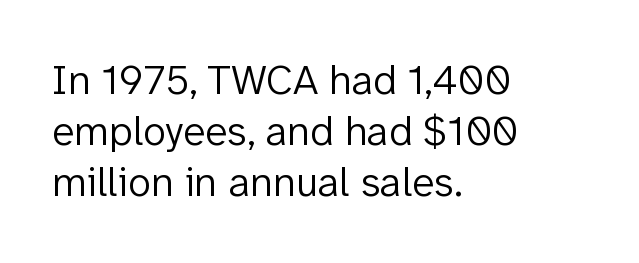
The image shows 42 px light sans-serif type, upright; set left-aligned, line spacing 1.22x, normal letter spacing, not underlined; low stroke contrast and a medium x-height.
